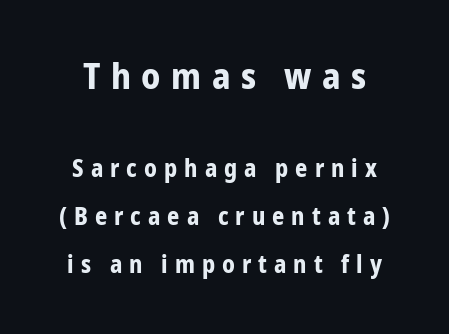
Baseline-to-baseline distance is far greater than the letter height. Posture: straight, roman, zero tilt. This is sans-serif lettering, the kind often seen on screens and signage. Rule under the text: the space is simply empty. Look at the stroke-to-counter ratio: heavy, a bold. Look at the tracking — it's clearly loosened, letters drifting apart.
